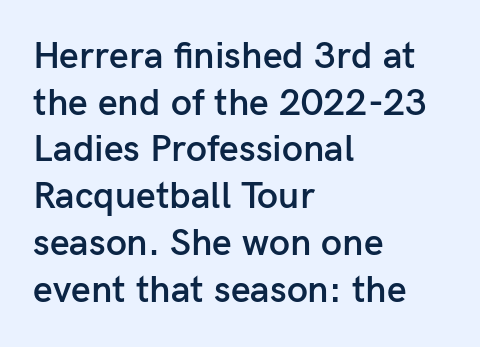
{"serif": "no", "italic": "no", "bold": "semi", "weight": "semibold", "width": "normal", "stroke_contrast": "low", "x_height": "medium", "monospaced": "no", "underline": "no", "align": "left", "line_spacing_ratio": 1.23, "letter_spacing": "normal", "letter_spacing_em": 0.0, "glyph_px": 38}
